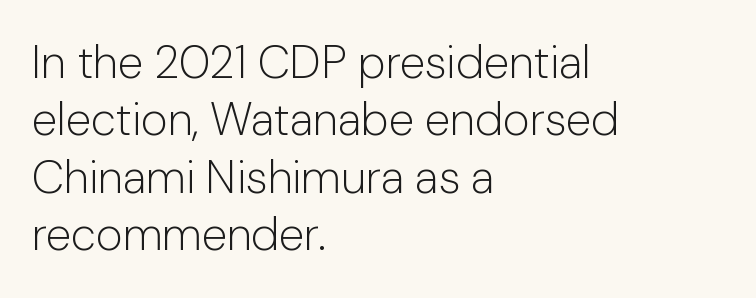
{"serif": "no", "italic": "no", "bold": "no", "weight": "light", "width": "normal", "stroke_contrast": "low", "x_height": "medium", "monospaced": "no", "underline": "no", "align": "left", "line_spacing": "normal", "line_spacing_ratio": 1.25, "letter_spacing": "normal", "letter_spacing_em": 0.0, "glyph_px": 46}
